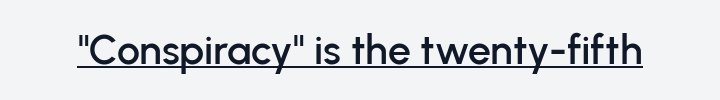
The image shows 41 px sans-serif type, upright; set normal letter spacing, underlined; low stroke contrast and a medium x-height.
